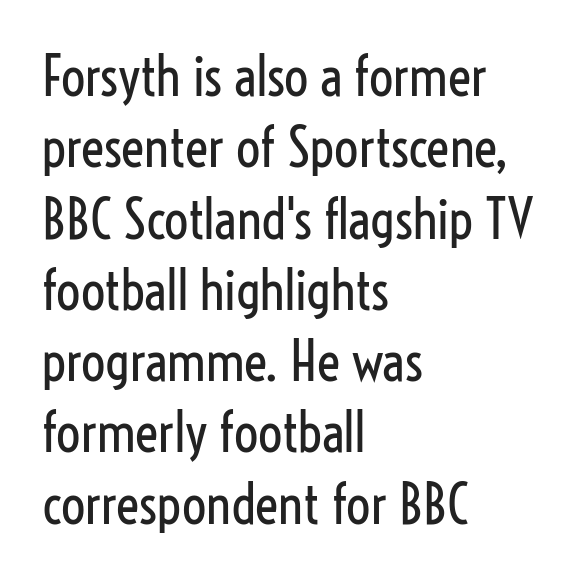
The image shows 54 px regular-weight, condensed sans-serif type, upright; set left-aligned, normal line spacing (1.32x), normal letter spacing, not underlined; low stroke contrast and a medium x-height.
